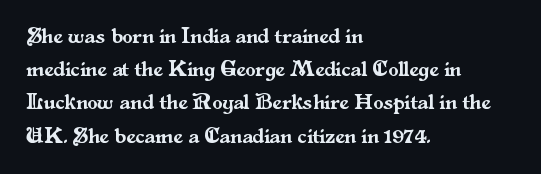
The image shows 21 px text type, upright; set left-aligned, normal line spacing (1.58x), normal letter spacing, not underlined.
